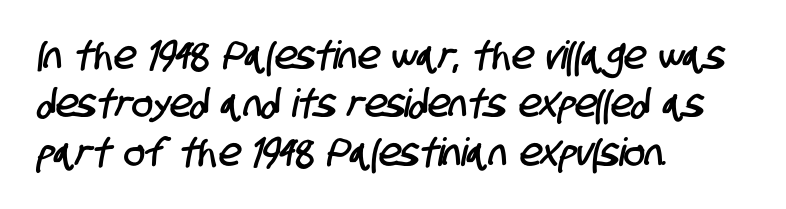
Q: Is the typeface a serif or a sans-serif typeface? A: Sans-serif.
Q: Is the text underlined? A: No.
Q: How is the paragraph aligned? A: Left-aligned.
Q: Is the spacing between letters normal or unusually wide? A: Normal.
Q: Width (condensed, normal, or wide)? A: Condensed.
Q: Stroke contrast? A: Low.
Q: x-height? A: Large.
Q: Monospaced? A: No.
